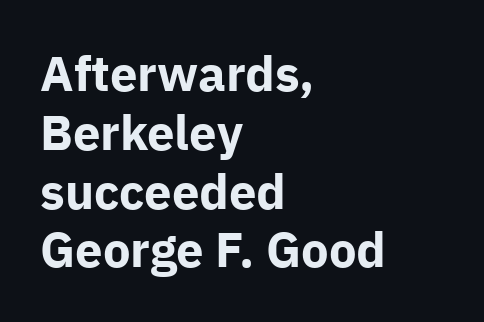
Between one letter and the next there's only the usual sliver of space. Character widths vary here, with narrow letters taking less room than wide ones. Teacher's note: observe the even left margin — that is flush-left alignment. Typographic density is high because the face is bold.
